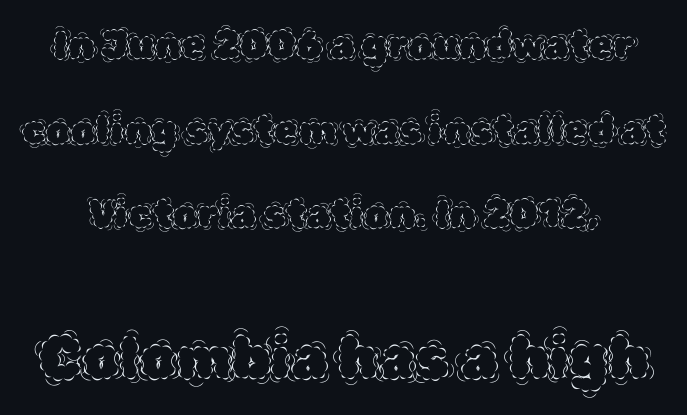
{"italic": "no", "bold": "no", "weight": "thin", "width": "normal", "x_height": "large", "monospaced": "no", "underline": "no", "line_spacing": "loose", "line_spacing_ratio": 2.17, "letter_spacing": "normal", "letter_spacing_em": 0.0, "larger_block": "second", "size_ratio": 1.51, "glyph_px": 59}
